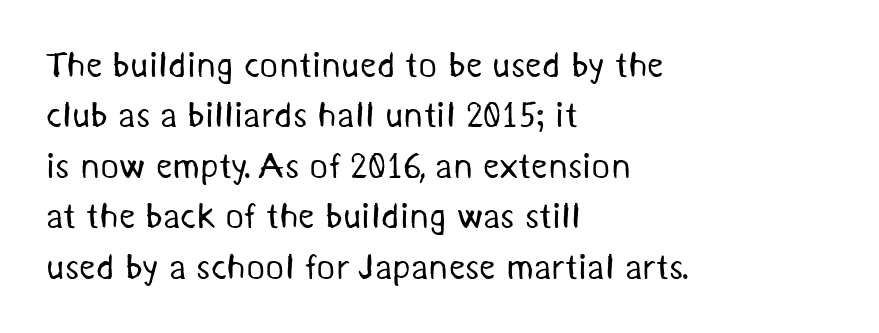
No chunkiness to these letters — they're not bold. Each new line begins a customary step beneath the previous one. Is this a fixed-width face? No — the glyphs have proportional, varying widths. A bare baseline throughout the passage. Font category for this specimen: sans-serif. This sample uses plain, unmodified letter spacing.
